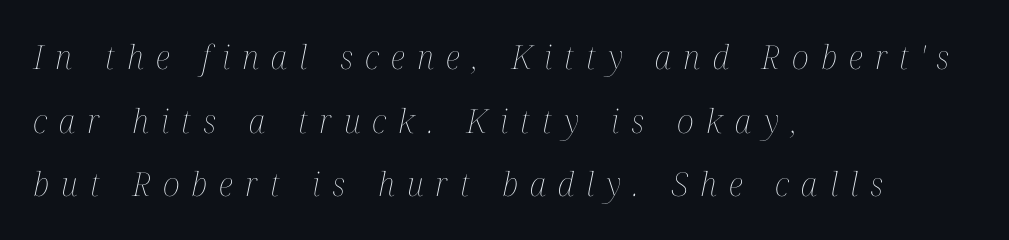
The zone under the glyphs is completely vacant. Reading down the column, the eye jumps a long way to each next line. This sample uses expanded letter spacing, leaving extra air between glyphs. This is oblique type, the kind used for emphasis or titles. The font sits on the lighter half of the weight spectrum, regular included.
